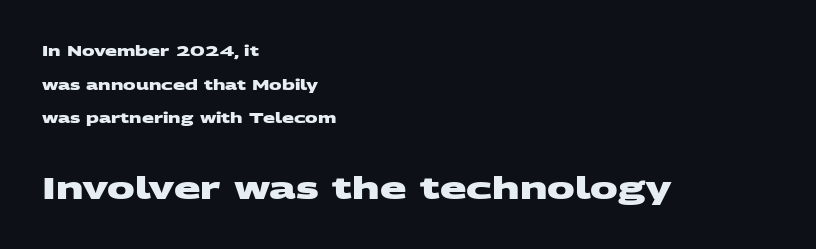
The image shows 31 px heavy, wide sans-serif type; set left-aligned, loose line spacing (2.41x), normal letter spacing, not underlined; the second (bottom) block is 2.21x larger; medium stroke contrast and a large x-height.
